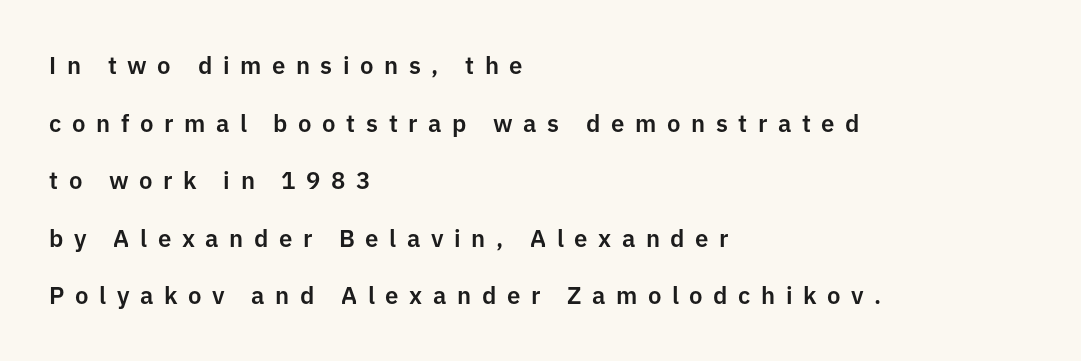
Q: Is the text italic (slanted)? A: No, it is upright.
Q: Is the text underlined? A: No.
Q: How is the paragraph aligned? A: Left-aligned.
Q: Is the spacing between letters normal or unusually wide? A: Unusually wide.
Q: Is the spacing between lines tight, normal or loose? A: Loose.
